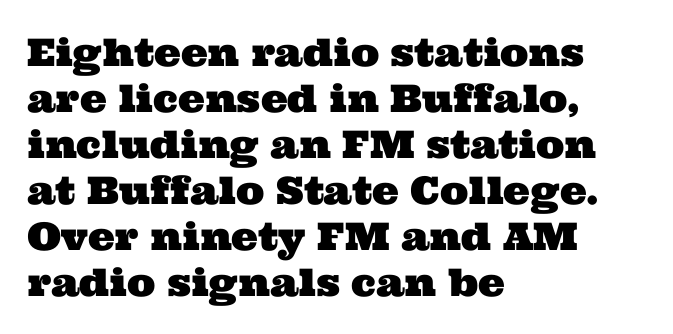
Compared with typical body copy, the letter spacing here is the same. Reading down the block, your eye returns to a fixed left position each line. The rendering uses natural spacing where letterforms have individual widths. Each row of text sits above clean, open space. The passage shown is typeset with a serif family.
